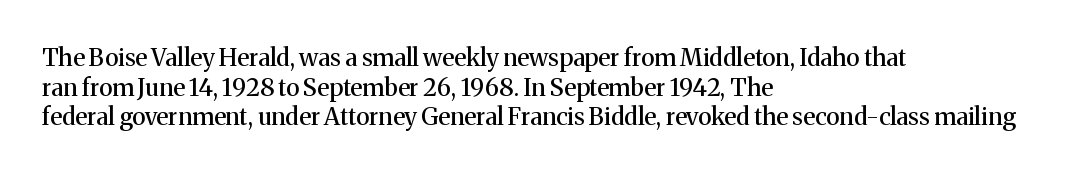
The image shows 24 px text type, upright; set left-aligned, line spacing 1.23x, normal letter spacing, not underlined.
